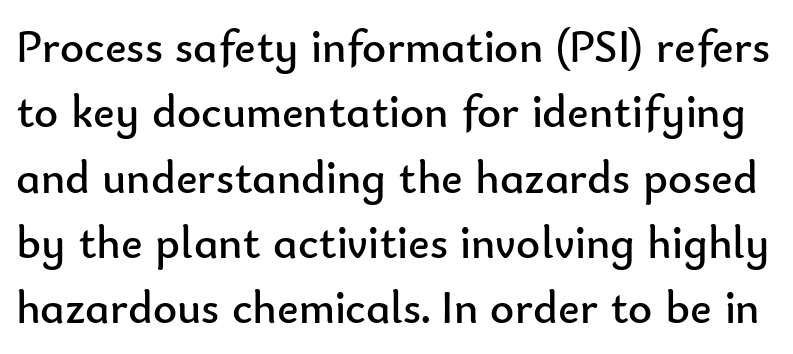
The image shows 46 px regular-weight sans-serif type, upright; set normal line spacing (1.42x), normal letter spacing, not underlined; low stroke contrast and a small x-height.
